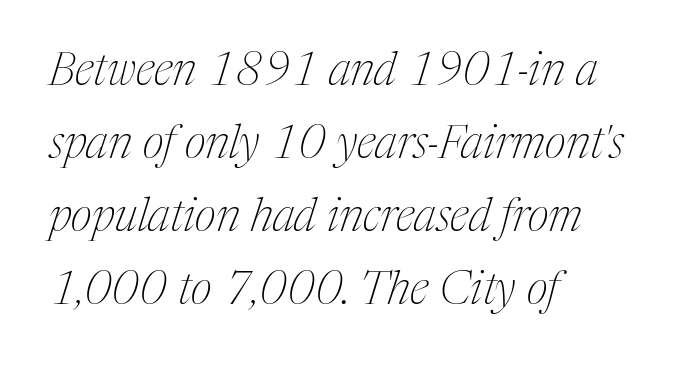
Q: Is the text bold? A: No.
Q: Is the text italic (slanted)? A: Yes, it leans right by about 17 degrees.
Q: Is the typeface a serif or a sans-serif typeface? A: Serif.
Q: Is the text underlined? A: No.
Q: How is the paragraph aligned? A: Left-aligned.
Q: Is the spacing between letters normal or unusually wide? A: Normal.
Q: Is the spacing between lines tight, normal or loose? A: Normal.
Q: Width (condensed, normal, or wide)? A: Condensed.
Q: Stroke contrast? A: Medium.
Q: x-height? A: Medium.
Q: Monospaced? A: No.
